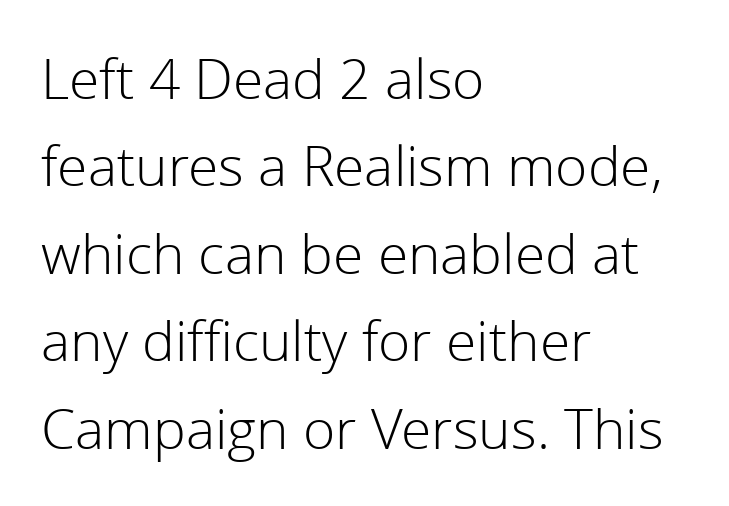
Q: Is the text bold? A: No.
Q: Is the text italic (slanted)? A: No, it is upright.
Q: Is the typeface a serif or a sans-serif typeface? A: Sans-serif.
Q: Is the text underlined? A: No.
Q: How is the paragraph aligned? A: Left-aligned.
Q: Is the spacing between letters normal or unusually wide? A: Normal.
Q: Is the spacing between lines tight, normal or loose? A: Normal.
Q: Width (condensed, normal, or wide)? A: Normal.
Q: Stroke contrast? A: Low.
Q: x-height? A: Medium.
Q: Monospaced? A: No.
